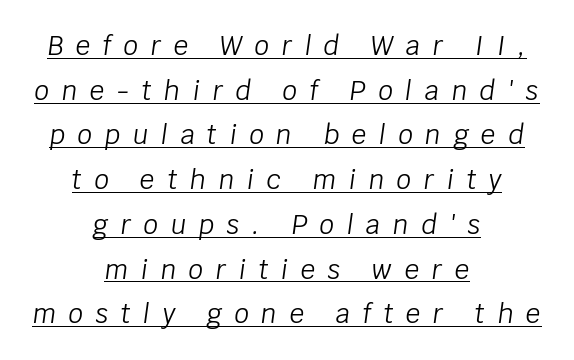
It's the slanting kind of type. Substantial extra tracking has been applied to these lines. In CSS terms this would be text-align: center. Has an underline been added? It has. Summary of weight: not heavy and not bold.
